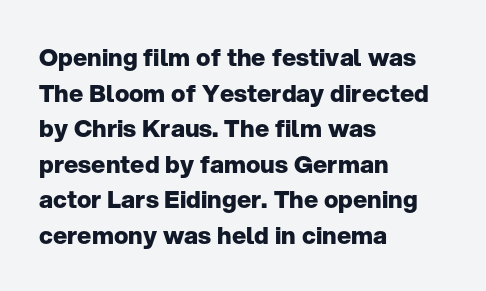
The image shows 24 px bold type, upright; set left-aligned, normal line spacing (1.48x), normal letter spacing, not underlined.
